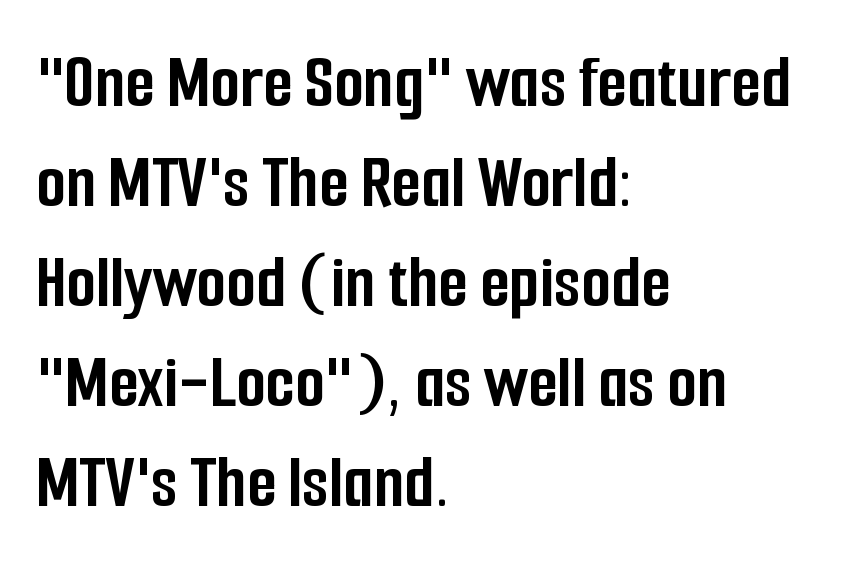
{"serif": "no", "italic": "no", "bold": "yes", "weight": "semibold", "width": "condensed", "stroke_contrast": "low", "x_height": "medium", "monospaced": "no", "underline": "no", "align": "left", "line_spacing": "normal", "line_spacing_ratio": 1.3, "letter_spacing": "normal", "letter_spacing_em": 0.0, "glyph_px": 77}
